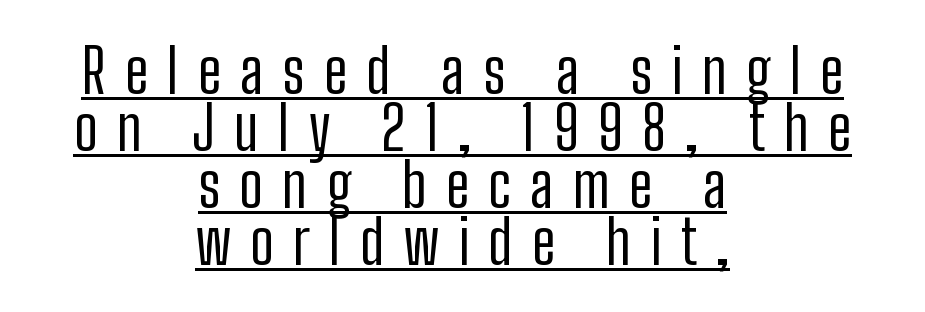
The image shows 60 px regular-weight, condensed sans-serif type, upright; set centered, tight line spacing (0.95x), unusually wide letter spacing (+0.32 em), underlined; low stroke contrast and a medium x-height.
